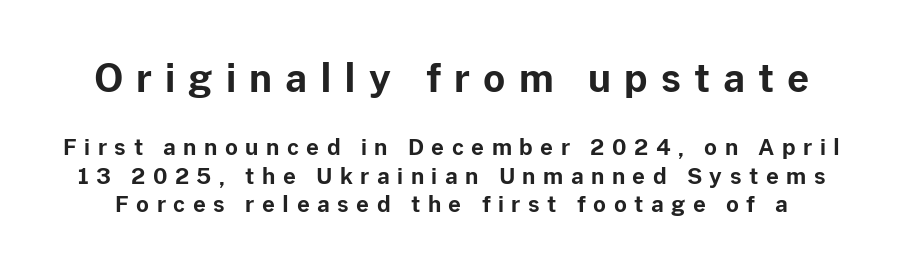
Q: Is the text bold? A: Yes.
Q: Is the text italic (slanted)? A: No, it is upright.
Q: Is the typeface a serif or a sans-serif typeface? A: Sans-serif.
Q: Is the text underlined? A: No.
Q: Is the spacing between letters normal or unusually wide? A: Unusually wide.
Q: Is the spacing between lines tight, normal or loose? A: Normal.
Q: Which block of text is set in a larger size, the first (top) or the second (bottom)? A: The first (top) one.
Q: Width (condensed, normal, or wide)? A: Normal.
Q: Stroke contrast? A: Low.
Q: x-height? A: Medium.
Q: Monospaced? A: No.
